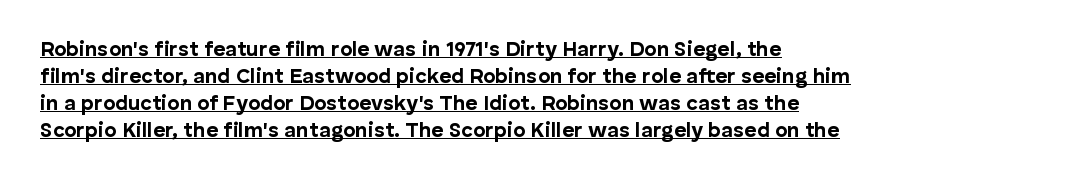
Q: Is the text bold? A: Yes.
Q: Is the text italic (slanted)? A: No, it is upright.
Q: Is the text underlined? A: Yes.
Q: How is the paragraph aligned? A: Left-aligned.
Q: Is the spacing between letters normal or unusually wide? A: Normal.
Q: Is the spacing between lines tight, normal or loose? A: Normal.
